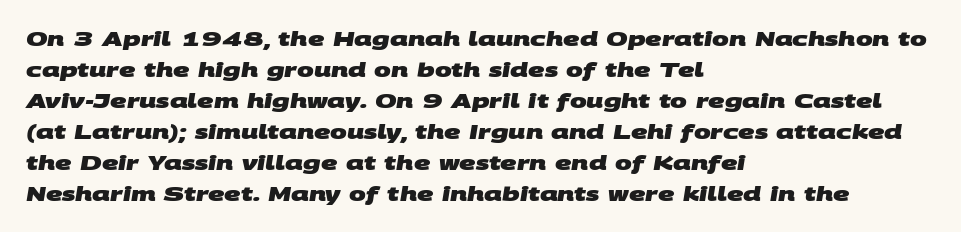
{"bold": "yes", "underline": "no", "align": "left", "line_spacing": "normal", "line_spacing_ratio": 1.55, "letter_spacing": "normal", "letter_spacing_em": 0.0, "glyph_px": 20}
